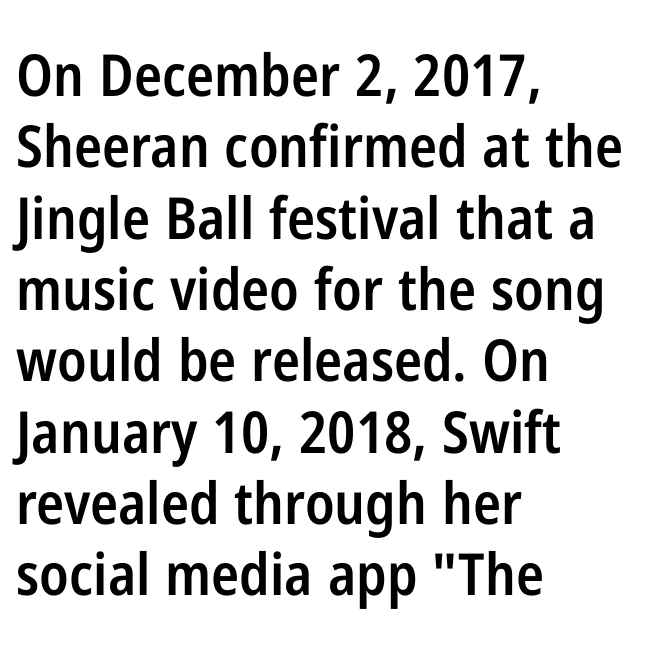
{"serif": "no", "italic": "no", "bold": "semi", "weight": "semibold", "width": "condensed", "stroke_contrast": "low", "x_height": "medium", "monospaced": "no", "underline": "no", "align": "left", "line_spacing_ratio": 1.23, "letter_spacing": "normal", "letter_spacing_em": 0.0, "glyph_px": 58}
